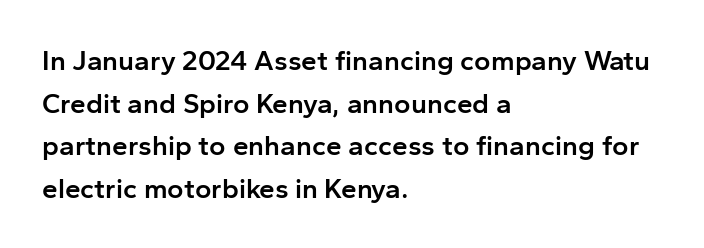
The image shows 28 px semibold sans-serif type, upright; set left-aligned, normal line spacing (1.52x), normal letter spacing, not underlined; low stroke contrast and a medium x-height.
